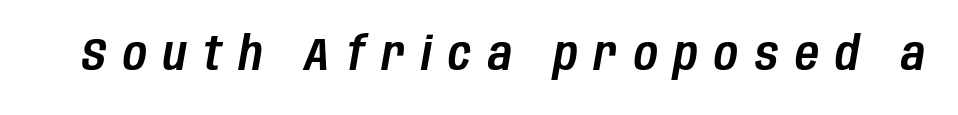
Is the letter spacing exaggerated? Yes — the characters are pushed far apart. The specimen omits any rule beneath the text block's lines. The letters advance in unequal steps, a hallmark of proportional type. An italicized treatment has been applied to the whole sample.
